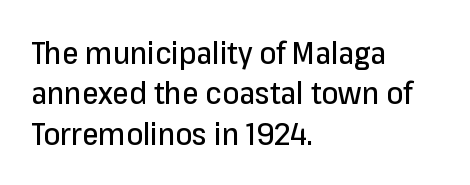
Is the letter spacing exaggerated? No — it looks like the ordinary default. The strip under each line holds only bare page. I'd call this a sans setting — the letters go barefoot. Does the leading feel generous? No, just average. The rag falls on the right side of this text block.
